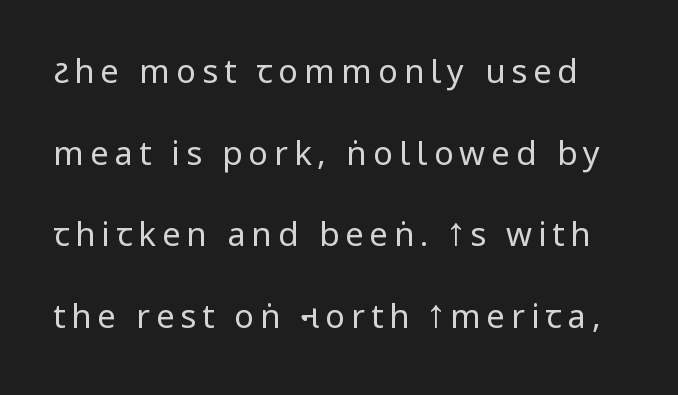
Q: Is the text bold? A: No.
Q: Is the text italic (slanted)? A: No, it is upright.
Q: Is the typeface a serif or a sans-serif typeface? A: Sans-serif.
Q: Is the text underlined? A: No.
Q: Is the spacing between lines tight, normal or loose? A: Loose.
Q: Width (condensed, normal, or wide)? A: Condensed.
Q: Stroke contrast? A: Low.
Q: x-height? A: Large.
Q: Monospaced? A: No.
